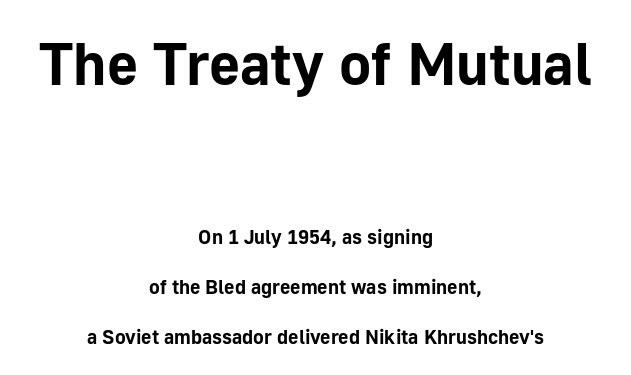
{"serif": "no", "italic": "no", "bold": "yes", "weight": "bold", "width": "normal", "stroke_contrast": "low", "x_height": "medium", "monospaced": "no", "underline": "no", "align": "center", "line_spacing": "loose", "line_spacing_ratio": 2.5, "letter_spacing": "normal", "letter_spacing_em": 0.0, "larger_block": "first", "size_ratio": 3.0, "glyph_px": 60}
